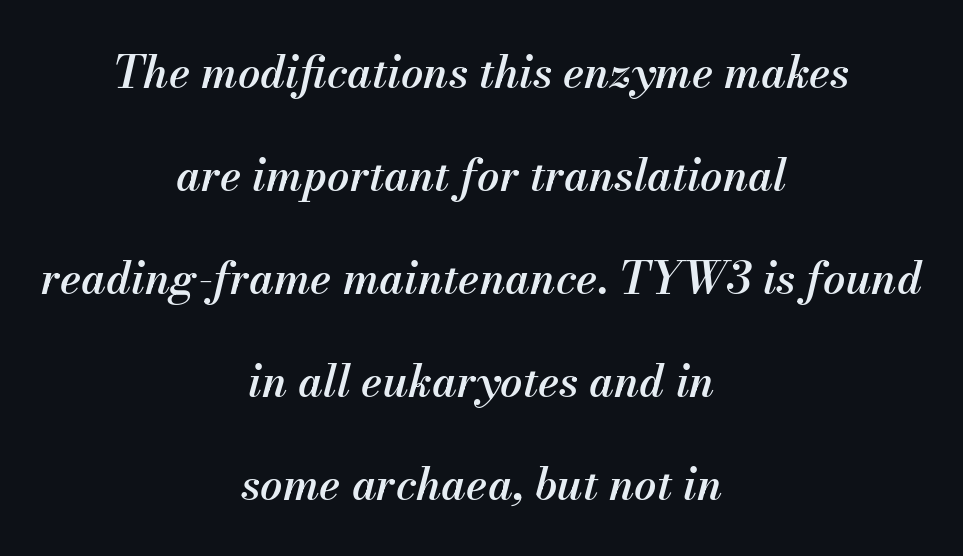
{"italic": "yes", "lean": "right", "slant_degrees": 13, "bold": "semi", "weight": "semibold", "width": "normal", "stroke_contrast": "medium", "x_height": "small", "monospaced": "no", "underline": "no", "align": "center", "line_spacing": "loose", "line_spacing_ratio": 2.34, "letter_spacing": "normal", "letter_spacing_em": 0.0, "glyph_px": 44}
